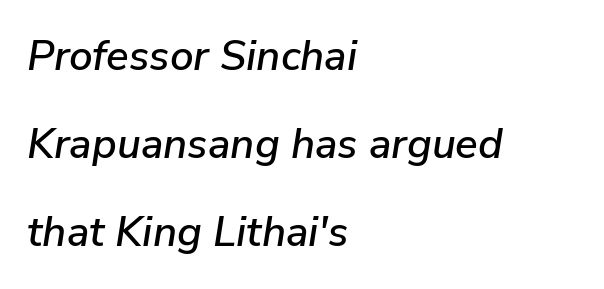
Q: Is the text italic (slanted)? A: Yes, it leans right by about 9 degrees.
Q: Is the text underlined? A: No.
Q: How is the paragraph aligned? A: Left-aligned.
Q: Is the spacing between letters normal or unusually wide? A: Normal.
Q: Is the spacing between lines tight, normal or loose? A: Loose.
Q: Width (condensed, normal, or wide)? A: Normal.
Q: Stroke contrast? A: Low.
Q: x-height? A: Medium.
Q: Monospaced? A: No.
